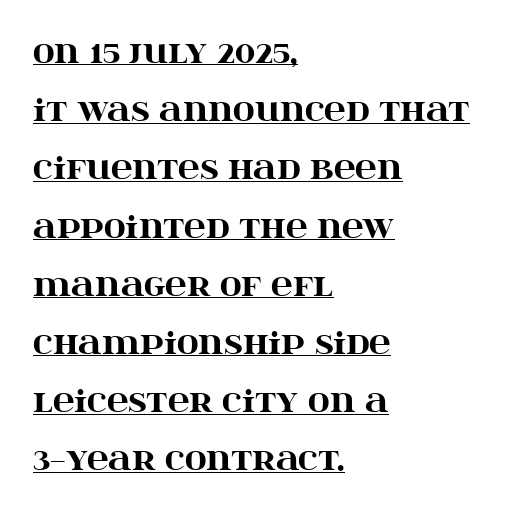
{"serif": "yes", "italic": "no", "bold": "yes", "weight": "heavy", "width": "wide", "stroke_contrast": "high", "x_height": "large", "monospaced": "no", "underline": "yes", "align": "left", "line_spacing": "loose", "line_spacing_ratio": 1.94, "letter_spacing": "normal", "letter_spacing_em": 0.0, "glyph_px": 30}
